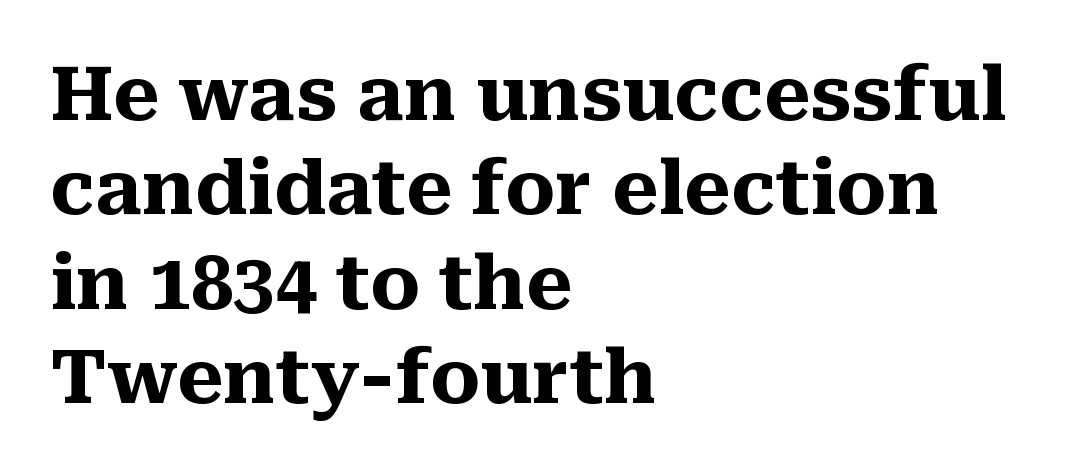
The font family rendered here belongs to the serif group. The space directly below the letters is spotless. Short and long lines alike share a common starting point at left. Is the letter spacing exaggerated? No — it looks like the ordinary default.
